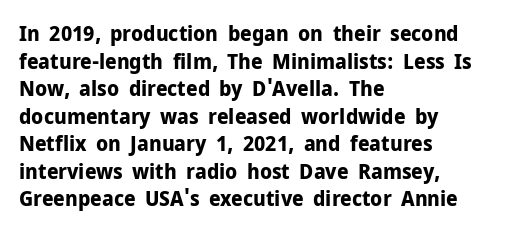
{"italic": "no", "bold": "yes", "underline": "no", "align": "left", "line_spacing": "normal", "line_spacing_ratio": 1.31, "letter_spacing": "normal", "letter_spacing_em": 0.0, "glyph_px": 21}
